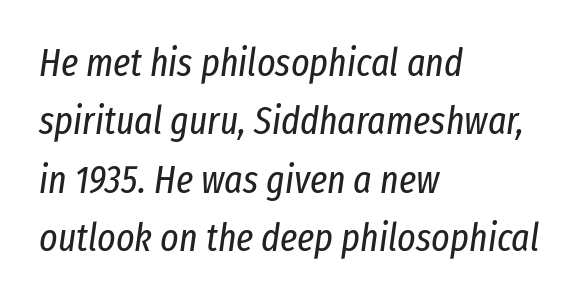
The space between consecutive lines is moderate. The zone under the glyphs is completely vacant. Spacing verdict: proportional, widths tailored to each character. Heaviness? Minimal to ordinary, like unemphasized prose. Observe the ordinary spacing: letters are neighbours, not strangers.
